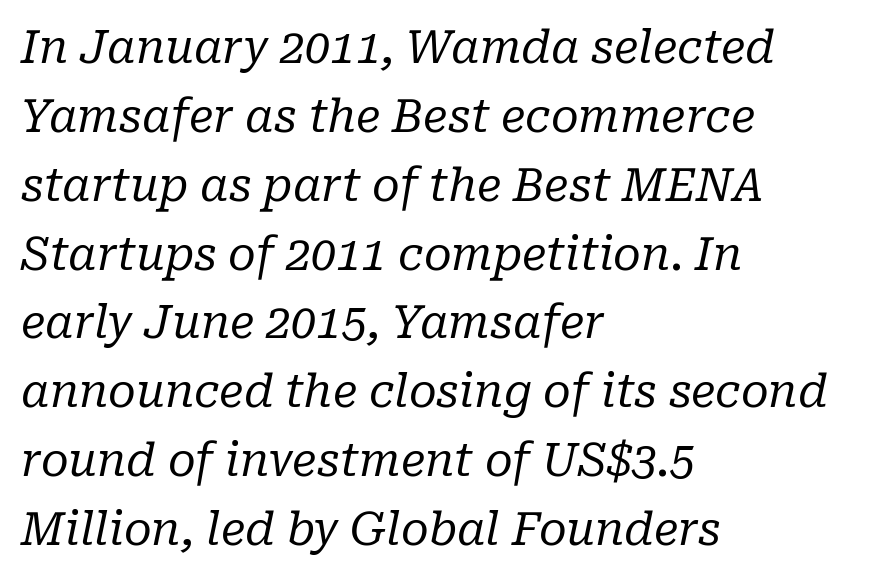
Q: Is the text bold? A: No.
Q: Is the text italic (slanted)? A: Yes, it leans right by about 10 degrees.
Q: Is the typeface a serif or a sans-serif typeface? A: Serif.
Q: Is the text underlined? A: No.
Q: How is the paragraph aligned? A: Left-aligned.
Q: Is the spacing between letters normal or unusually wide? A: Normal.
Q: Is the spacing between lines tight, normal or loose? A: Normal.
Q: Width (condensed, normal, or wide)? A: Normal.
Q: Stroke contrast? A: Low.
Q: x-height? A: Medium.
Q: Monospaced? A: No.
